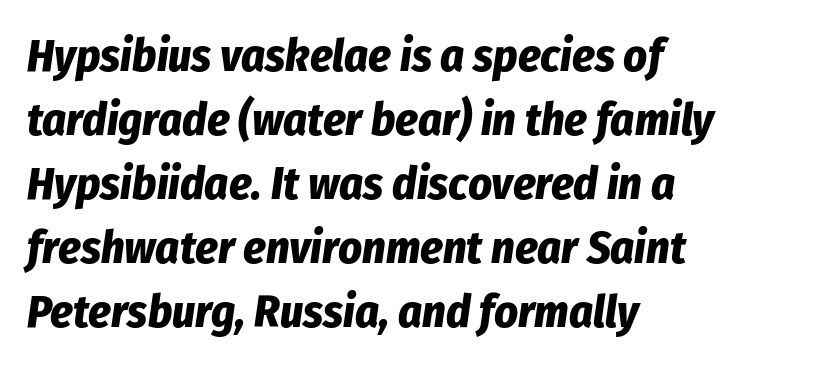
{"italic": "yes", "lean": "right", "slant_degrees": 8, "bold": "yes", "weight": "bold", "width": "condensed", "stroke_contrast": "low", "x_height": "medium", "monospaced": "no", "underline": "no", "align": "left", "line_spacing": "normal", "line_spacing_ratio": 1.39, "letter_spacing": "normal", "letter_spacing_em": 0.0, "glyph_px": 46}
